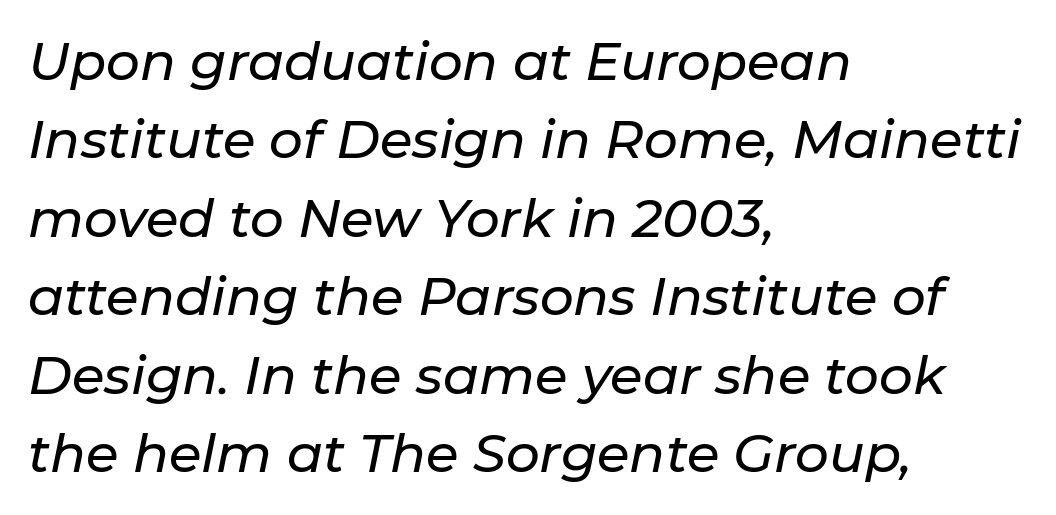
The image shows 53 px text type, italic (leaning right); set left-aligned, normal line spacing (1.48x), normal letter spacing, not underlined; low stroke contrast and a medium x-height.
